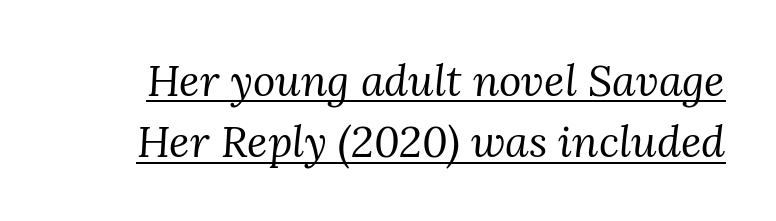
The block of text has a typical density, with ordinary space between rows. Proportional: the letters do not fall into vertical columns. This rendering employs a face with finishing strokes, i.e., a serif. This sample carries an underscore along the baseline area.
